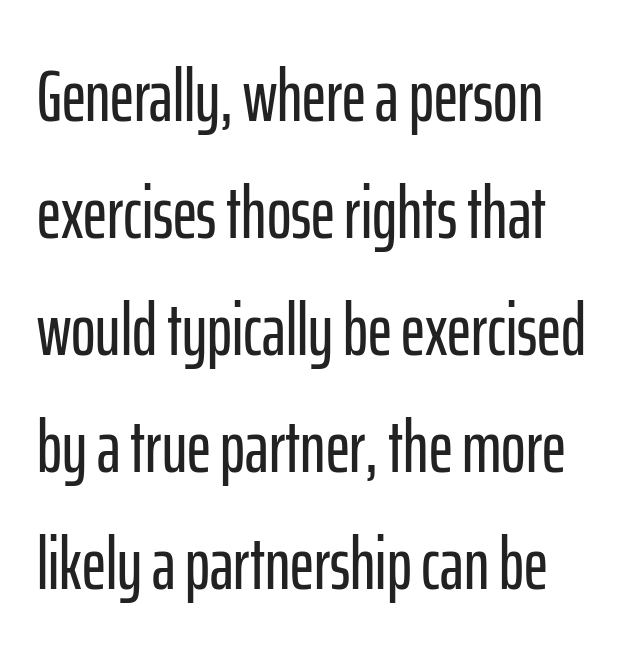
Q: Is the text italic (slanted)? A: No, it is upright.
Q: Is the typeface a serif or a sans-serif typeface? A: Sans-serif.
Q: Is the text underlined? A: No.
Q: How is the paragraph aligned? A: Left-aligned.
Q: Is the spacing between letters normal or unusually wide? A: Normal.
Q: Is the spacing between lines tight, normal or loose? A: Normal.
Q: Width (condensed, normal, or wide)? A: Condensed.
Q: Stroke contrast? A: Low.
Q: x-height? A: Medium.
Q: Monospaced? A: No.
